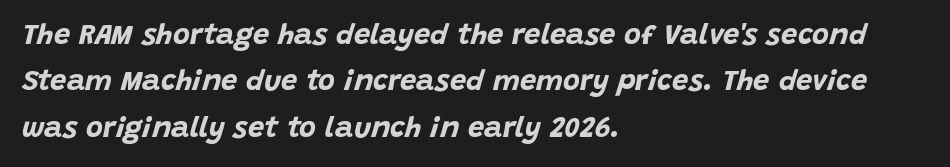
{"italic": "yes", "lean": "right", "slant_degrees": 15, "bold": "yes", "weight": "bold", "width": "normal", "stroke_contrast": "low", "x_height": "large", "monospaced": "no", "underline": "no", "align": "left", "line_spacing": "normal", "line_spacing_ratio": 1.6, "letter_spacing": "normal", "letter_spacing_em": 0.0, "glyph_px": 29}
